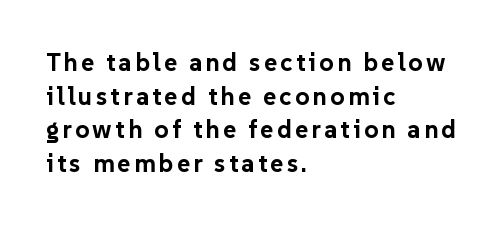
{"italic": "no", "bold": "yes", "underline": "no", "align": "left", "line_spacing": "normal", "line_spacing_ratio": 1.35, "glyph_px": 25}
